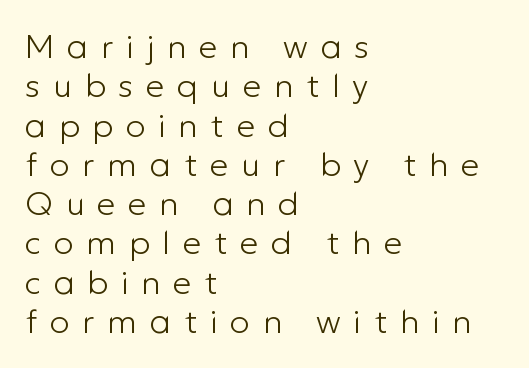
Q: Is the text bold? A: No.
Q: Is the text italic (slanted)? A: No, it is upright.
Q: Is the typeface a serif or a sans-serif typeface? A: Sans-serif.
Q: Is the text underlined? A: No.
Q: How is the paragraph aligned? A: Left-aligned.
Q: Is the spacing between letters normal or unusually wide? A: Unusually wide.
Q: Width (condensed, normal, or wide)? A: Normal.
Q: Stroke contrast? A: Low.
Q: x-height? A: Medium.
Q: Monospaced? A: No.
